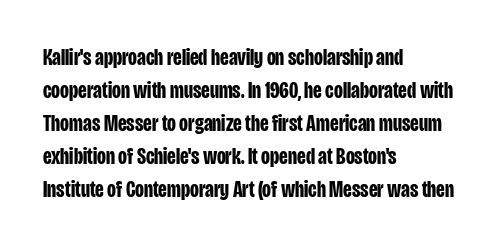
Q: Is the text bold? A: Yes.
Q: Is the text italic (slanted)? A: No, it is upright.
Q: Is the text underlined? A: No.
Q: How is the paragraph aligned? A: Left-aligned.
Q: Is the spacing between letters normal or unusually wide? A: Normal.
Q: Is the spacing between lines tight, normal or loose? A: Normal.
